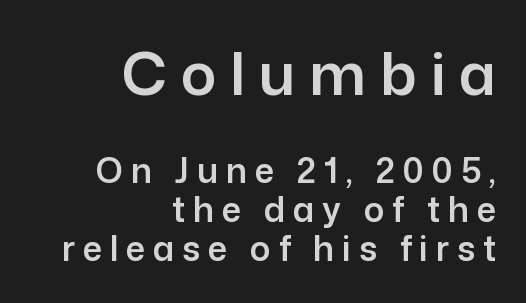
These lines are rendered in a variable-pitch font. The type family on display is of the sans-serif kind. Every stem runs plumb, perpendicular to the baseline. The rendering inserts visible extra space after every character. If you drew a ruler down the right edge, every line would touch it.
